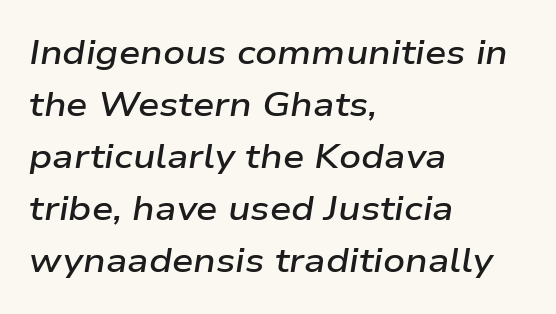
Q: Is the text bold? A: Semi-bold.
Q: Is the text italic (slanted)? A: Yes, it leans right by about 9 degrees.
Q: Is the text underlined? A: No.
Q: How is the paragraph aligned? A: Left-aligned.
Q: Is the spacing between letters normal or unusually wide? A: Normal.
Q: Is the spacing between lines tight, normal or loose? A: Normal.
Q: Width (condensed, normal, or wide)? A: Wide.
Q: Stroke contrast? A: Low.
Q: x-height? A: Medium.
Q: Monospaced? A: No.
